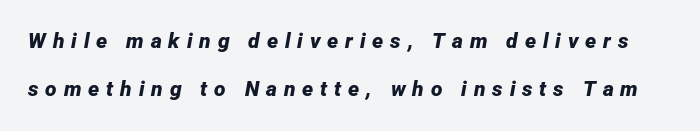
{"italic": "yes", "lean": "right", "slant_degrees": 12, "bold": "yes", "underline": "no", "line_spacing": "loose", "line_spacing_ratio": 2.3, "letter_spacing": "wide", "letter_spacing_em": 0.33, "glyph_px": 21}
